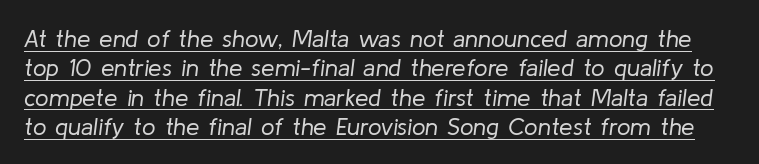
The image shows 24 px text type, italic (leaning right); set line spacing 1.22x, normal letter spacing, underlined.
